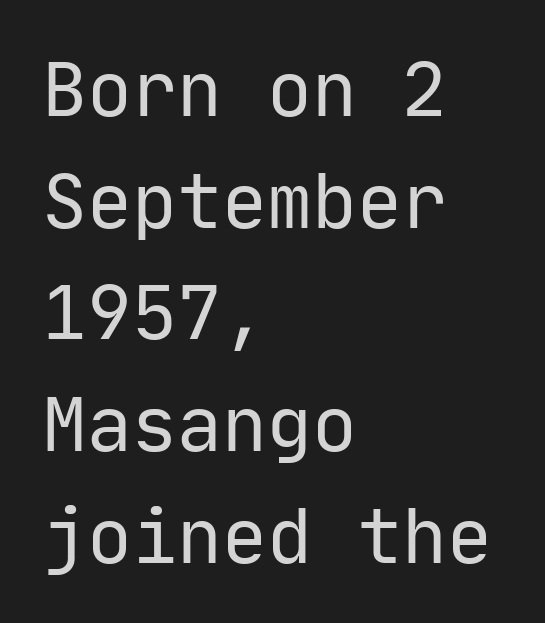
Q: Is the text bold? A: No.
Q: Is the text italic (slanted)? A: No, it is upright.
Q: Is the typeface a serif or a sans-serif typeface? A: Sans-serif.
Q: Is the text underlined? A: No.
Q: How is the paragraph aligned? A: Left-aligned.
Q: Is the spacing between letters normal or unusually wide? A: Normal.
Q: Is the spacing between lines tight, normal or loose? A: Normal.
Q: Width (condensed, normal, or wide)? A: Normal.
Q: Stroke contrast? A: Low.
Q: x-height? A: Medium.
Q: Monospaced? A: Yes.
